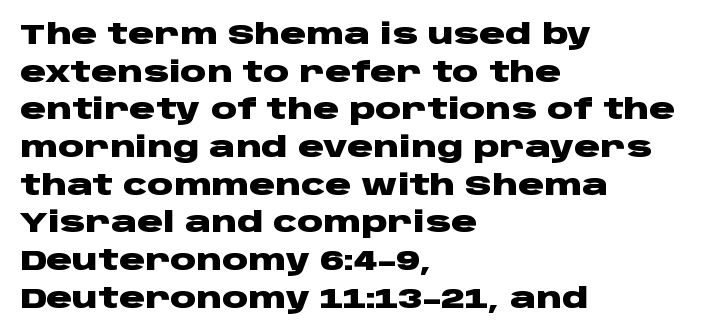
Q: Is the text bold? A: Yes.
Q: Is the text italic (slanted)? A: No, it is upright.
Q: Is the typeface a serif or a sans-serif typeface? A: Sans-serif.
Q: Is the text underlined? A: No.
Q: How is the paragraph aligned? A: Left-aligned.
Q: Is the spacing between letters normal or unusually wide? A: Normal.
Q: Is the spacing between lines tight, normal or loose? A: Normal.
Q: Width (condensed, normal, or wide)? A: Wide.
Q: Stroke contrast? A: Low.
Q: x-height? A: Large.
Q: Monospaced? A: No.
